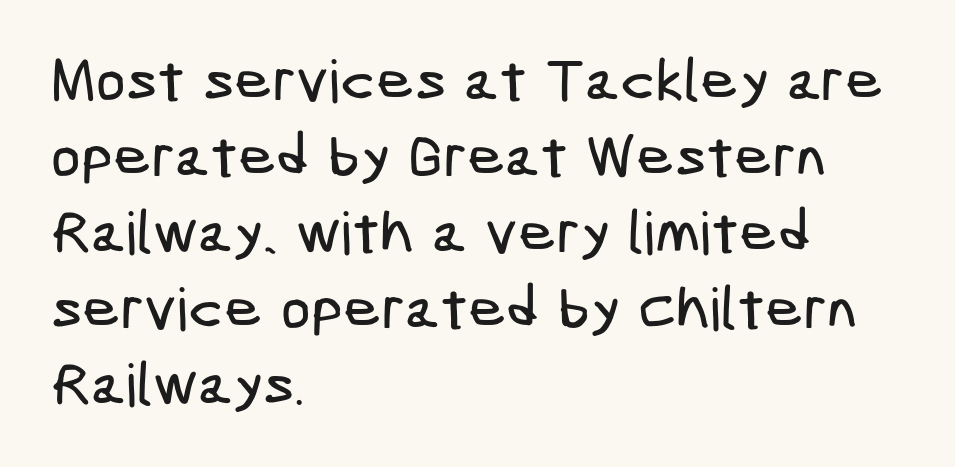
{"serif": "no", "width": "condensed", "stroke_contrast": "low", "x_height": "medium", "underline": "no", "align": "left", "line_spacing": "normal", "line_spacing_ratio": 1.29, "letter_spacing": "normal", "letter_spacing_em": 0.0, "glyph_px": 59}
